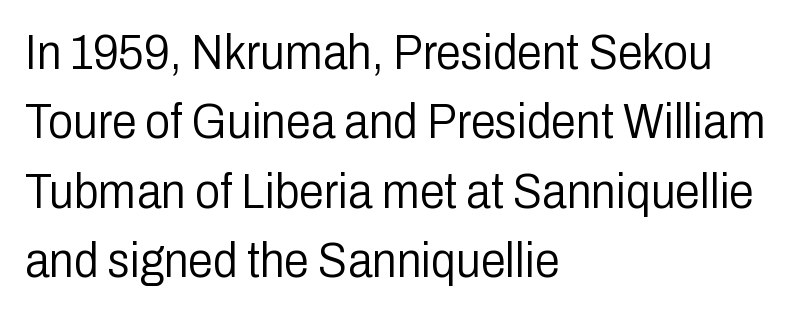
The image shows 50 px light, condensed sans-serif type, upright; set left-aligned, normal line spacing (1.39x), normal letter spacing, not underlined; low stroke contrast and a medium x-height.
